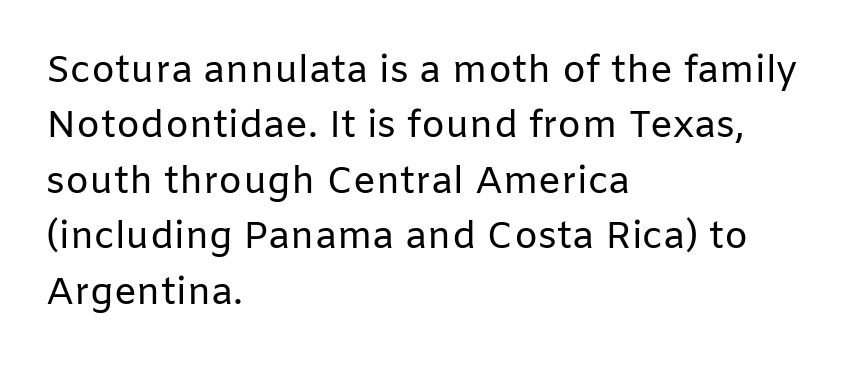
{"serif": "no", "italic": "no", "bold": "no", "weight": "regular", "width": "normal", "stroke_contrast": "low", "x_height": "medium", "monospaced": "no", "underline": "no", "align": "left", "line_spacing": "normal", "line_spacing_ratio": 1.46, "letter_spacing": "normal", "letter_spacing_em": 0.0, "glyph_px": 38}
